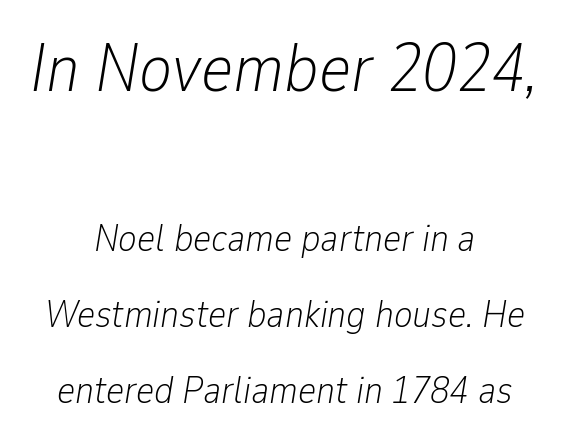
The specimen reads as italic at a glance. The cut favours lightness, reaching ordinary text weight at its darkest. Lines of text with bare space underneath. Proportional: the letters do not fall into vertical columns.
